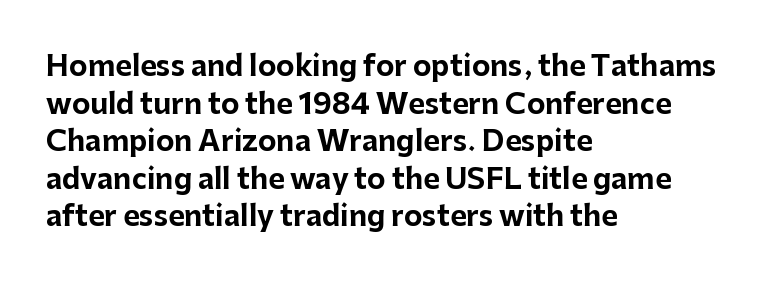
The foot of each line stays bare and open. The text was rendered using a sans face with plain stroke endings. The letters advance in unequal steps, a hallmark of proportional type. Casual observation: everything's shoved over to the left. Regarding leading, the lines here are spaced in the standard way. Nope, not italic — everything's standing straight.
